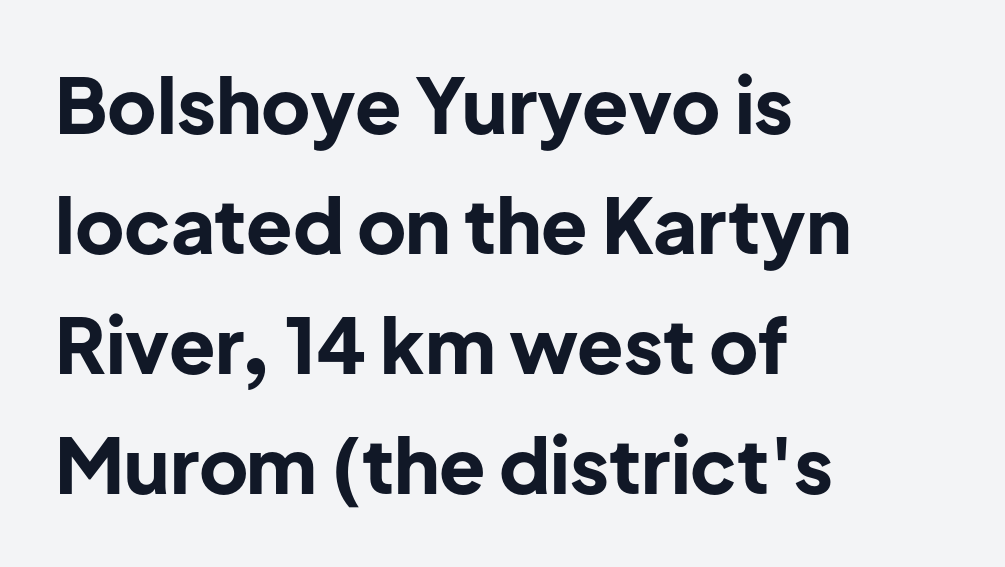
Leading matches the norm, producing a regular column. These lines were composed using upright roman letters. The letters sit at their default tracking, neither squeezed nor spread. Serif or sans? Sans — the stroke terminals are bare. Clear beneath every line of the passage. Character widths vary here, with narrow letters taking less room than wide ones.
